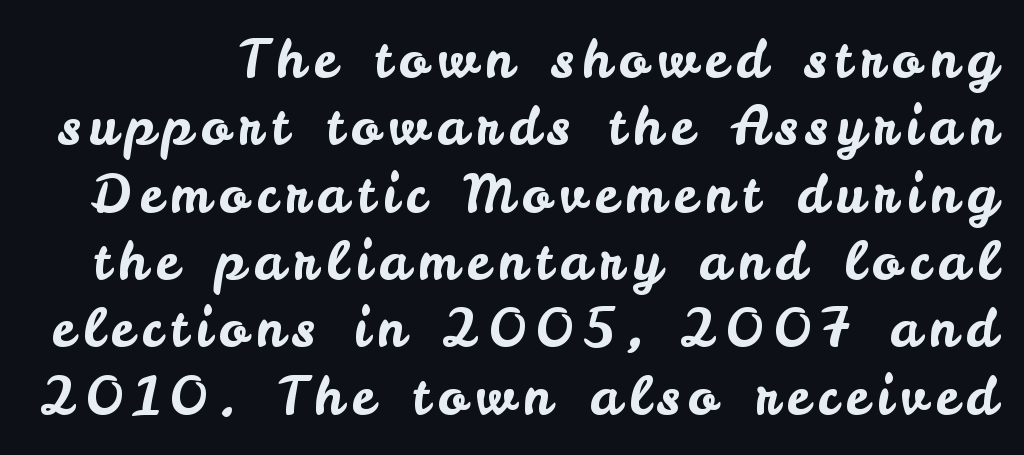
Q: Is the text italic (slanted)? A: Yes.
Q: Is the typeface a serif or a sans-serif typeface? A: Sans-serif.
Q: Is the text underlined? A: No.
Q: Is the spacing between lines tight, normal or loose? A: Normal.
Q: Width (condensed, normal, or wide)? A: Normal.
Q: Stroke contrast? A: Low.
Q: x-height? A: Small.
Q: Monospaced? A: No.
